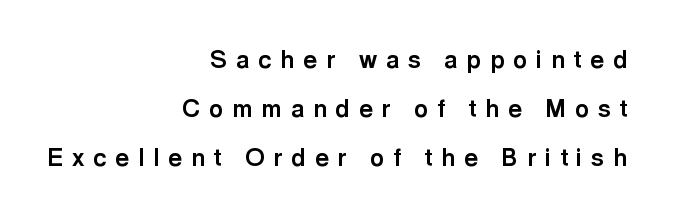
The image shows 24 px bold type, upright; set right-aligned, loose line spacing (2.05x), unusually wide letter spacing (+0.37 em), not underlined.
